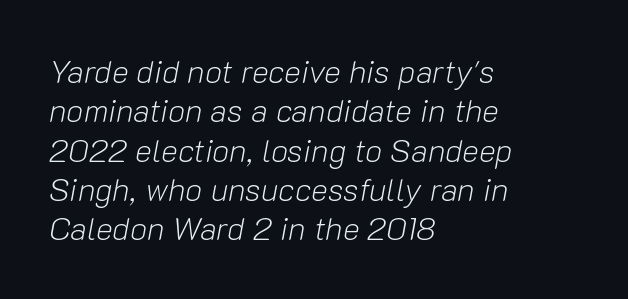
Q: Is the text bold? A: No.
Q: Is the text italic (slanted)? A: Yes, it leans right by about 10 degrees.
Q: Is the text underlined? A: No.
Q: How is the paragraph aligned? A: Left-aligned.
Q: Is the spacing between letters normal or unusually wide? A: Normal.
Q: Width (condensed, normal, or wide)? A: Normal.
Q: Stroke contrast? A: Low.
Q: x-height? A: Medium.
Q: Monospaced? A: No.
